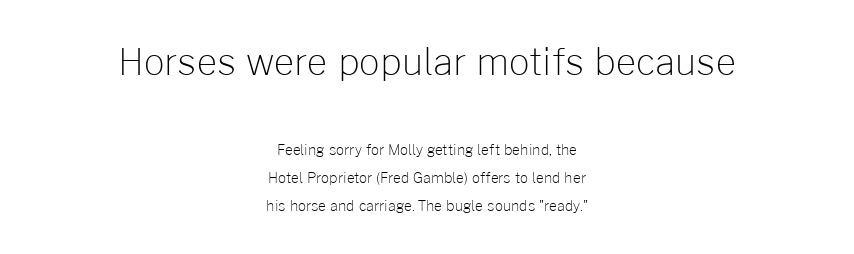
The image shows 36 px light sans-serif type, upright; set centered, loose line spacing (2.0x), normal letter spacing, not underlined; the first (top) block is 2.57x larger; low stroke contrast and a medium x-height.
